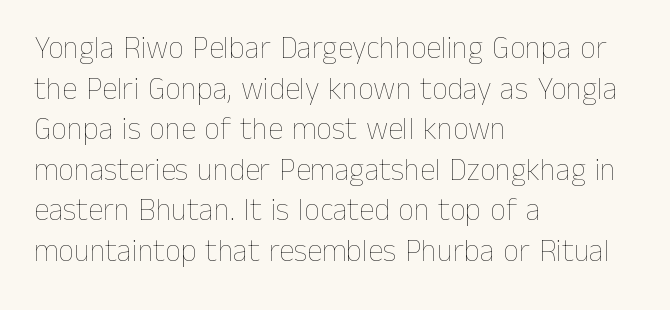
The gaps between neighbouring characters are ordinary and unremarkable. Rule under the text: the space is simply empty. Varying glyph widths throughout — classic text-font behaviour. The typesetting does not lean heavy: it is not bold.
